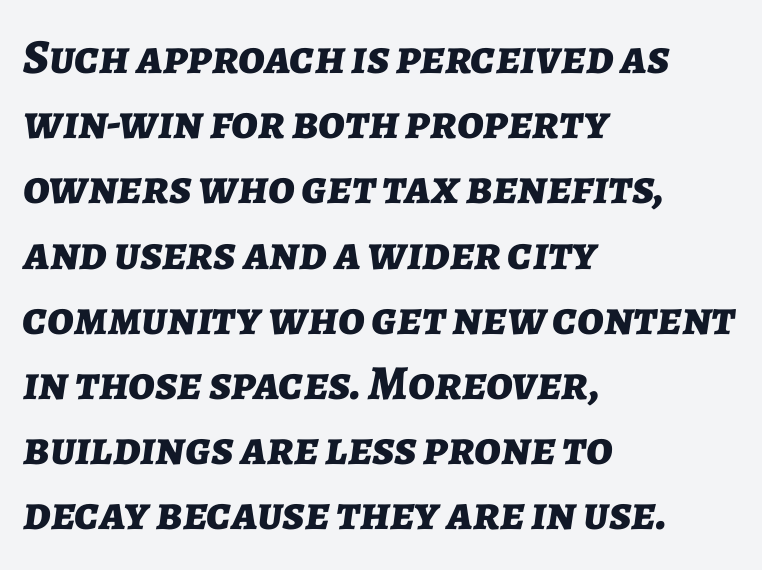
Q: Is the text bold? A: Yes.
Q: Is the text italic (slanted)? A: Yes, it leans right by about 7 degrees.
Q: Is the text underlined? A: No.
Q: How is the paragraph aligned? A: Left-aligned.
Q: Is the spacing between letters normal or unusually wide? A: Normal.
Q: Is the spacing between lines tight, normal or loose? A: Normal.
Q: Width (condensed, normal, or wide)? A: Normal.
Q: Stroke contrast? A: Low.
Q: x-height? A: Medium.
Q: Monospaced? A: No.
